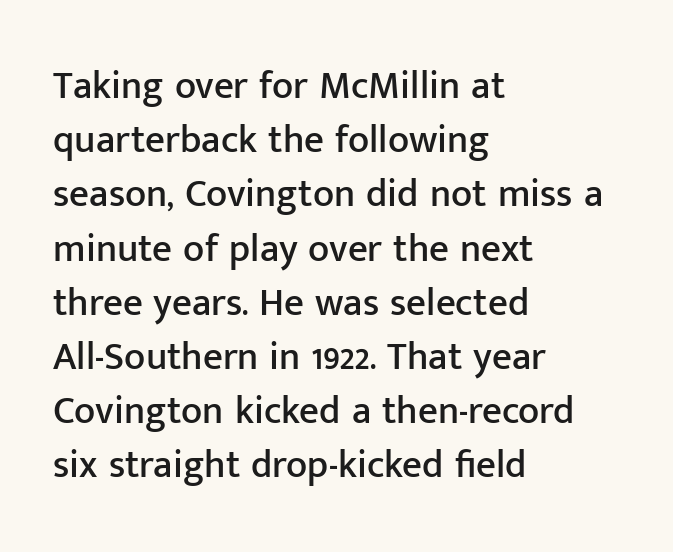
The image shows 39 px sans-serif type, upright; set left-aligned, normal line spacing (1.39x), normal letter spacing, not underlined; low stroke contrast and a medium x-height.
